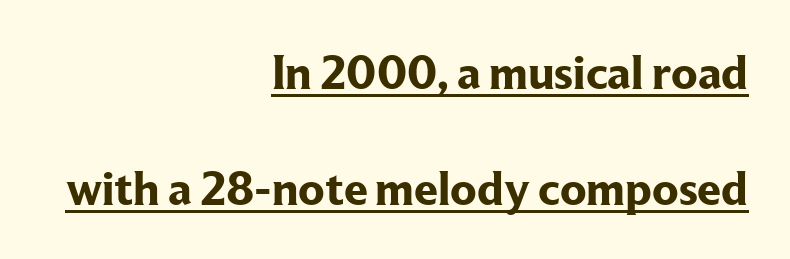
{"serif": "yes", "italic": "no", "bold": "yes", "weight": "bold", "width": "normal", "stroke_contrast": "low", "x_height": "medium", "monospaced": "no", "underline": "yes", "align": "right", "line_spacing": "loose", "line_spacing_ratio": 2.42, "letter_spacing": "normal", "letter_spacing_em": 0.0, "glyph_px": 48}
